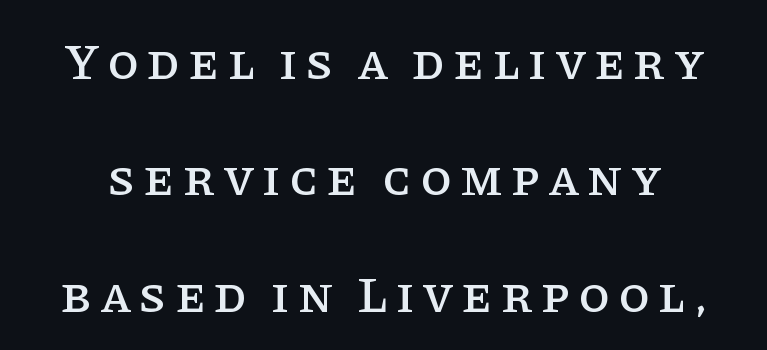
Q: Is the text italic (slanted)? A: No, it is upright.
Q: Is the typeface a serif or a sans-serif typeface? A: Serif.
Q: Is the text underlined? A: No.
Q: Is the spacing between lines tight, normal or loose? A: Loose.
Q: Width (condensed, normal, or wide)? A: Normal.
Q: Stroke contrast? A: Low.
Q: x-height? A: Large.
Q: Monospaced? A: No.
